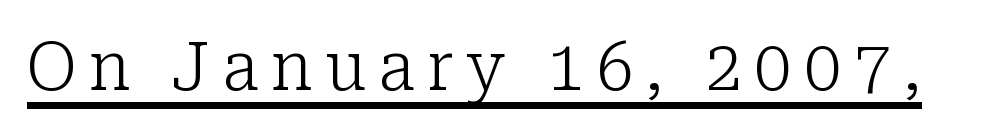
{"serif": "yes", "italic": "no", "bold": "no", "weight": "light", "width": "normal", "stroke_contrast": "low", "x_height": "medium", "monospaced": "no", "underline": "yes", "glyph_px": 67}
